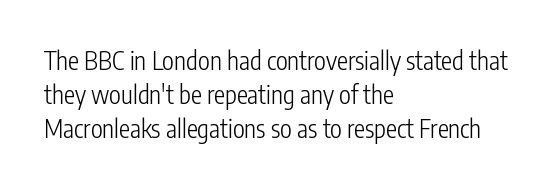
{"italic": "no", "bold": "no", "underline": "no", "align": "left", "line_spacing": "normal", "line_spacing_ratio": 1.36, "letter_spacing": "normal", "letter_spacing_em": 0.0, "glyph_px": 25}
